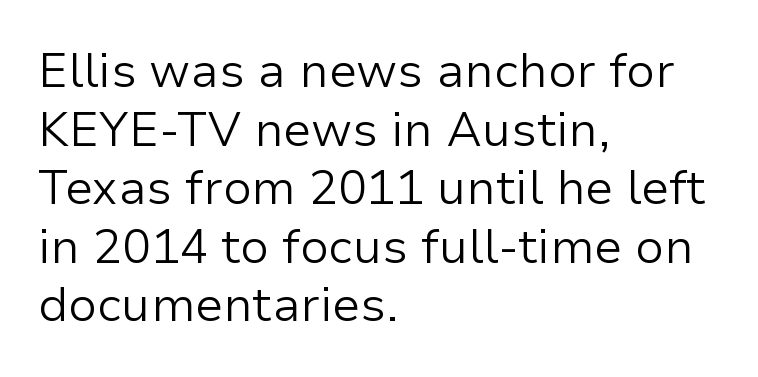
Short note: letters normally spaced. The passage shown is not bold in any degree. Looks like regular typesetting: each glyph gets only the width it needs. A typesetter would label this face a sans.
